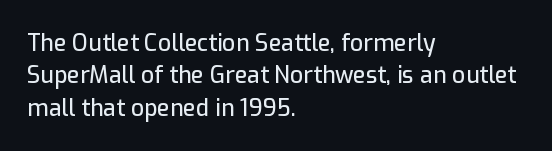
Rule under the text: the space is simply empty. Glyph-to-glyph distance matches everyday printed text. This block has exactly the height ordinary leading produces. Every character sits straight up, as roman type does. Teacher's note: observe the even left margin — that is flush-left alignment.
